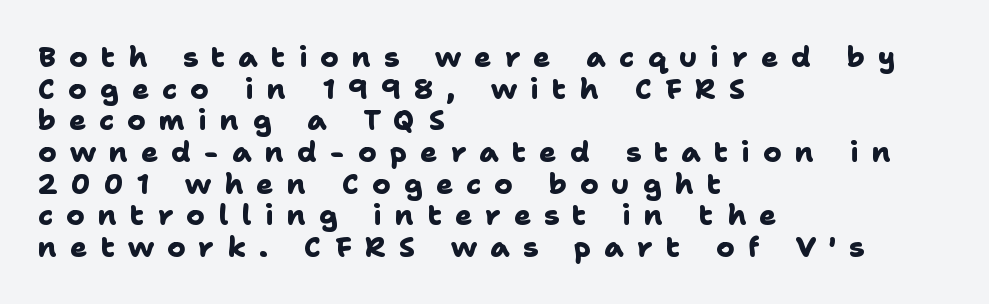
Q: Is the text bold? A: Yes.
Q: Is the typeface a serif or a sans-serif typeface? A: Sans-serif.
Q: Is the text underlined? A: No.
Q: How is the paragraph aligned? A: Left-aligned.
Q: Is the spacing between letters normal or unusually wide? A: Unusually wide.
Q: Is the spacing between lines tight, normal or loose? A: Tight.
Q: Width (condensed, normal, or wide)? A: Normal.
Q: Stroke contrast? A: Low.
Q: x-height? A: Medium.
Q: Monospaced? A: No.
